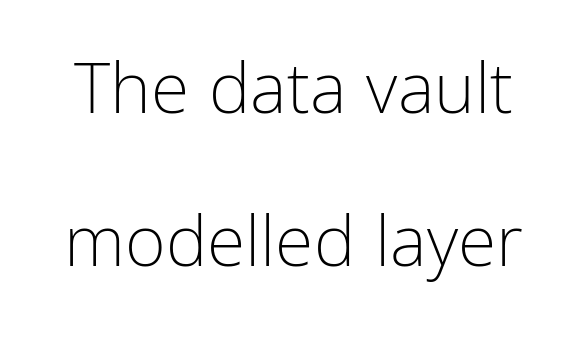
{"serif": "no", "italic": "no", "bold": "no", "weight": "light", "width": "condensed", "stroke_contrast": "low", "x_height": "medium", "monospaced": "no", "underline": "no", "line_spacing": "loose", "line_spacing_ratio": 2.19, "letter_spacing": "normal", "letter_spacing_em": 0.0, "glyph_px": 70}
